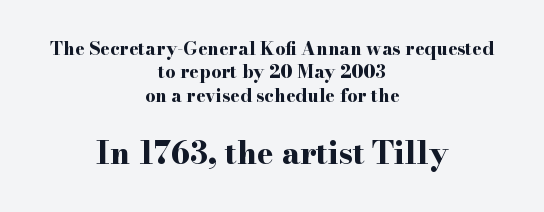
The image shows 31 px bold, wide serif type, upright; set centered, normal line spacing (1.3x), normal letter spacing, not underlined; the second (bottom) block is 1.72x larger; high stroke contrast and a small x-height.
